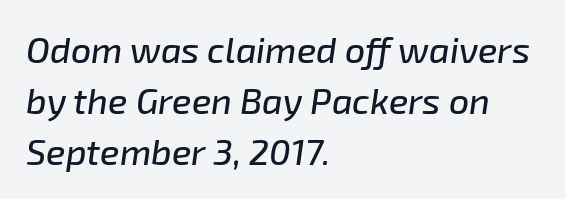
The image shows 36 px text type, italic (leaning right); set left-aligned, normal line spacing (1.41x), normal letter spacing, not underlined; low stroke contrast and a medium x-height.
